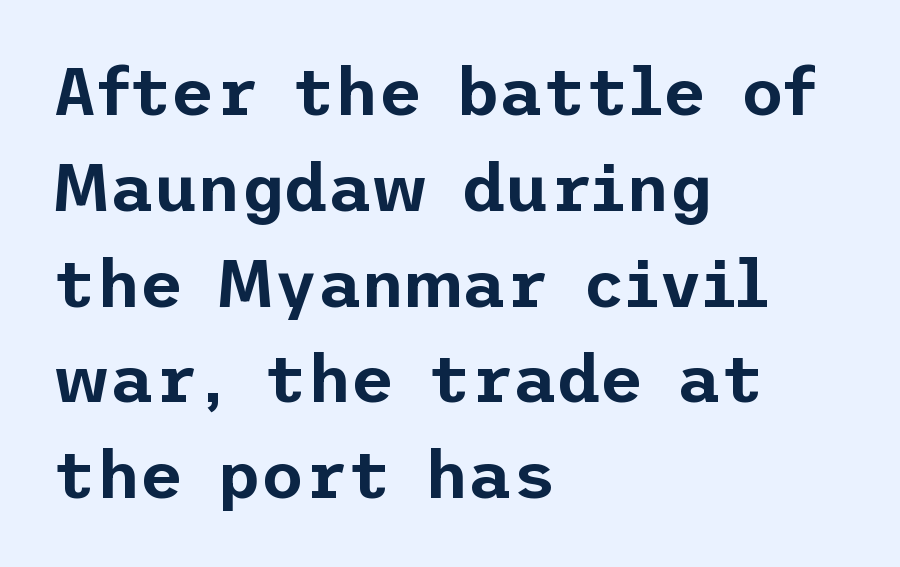
Q: Is the text italic (slanted)? A: No, it is upright.
Q: Is the typeface a serif or a sans-serif typeface? A: Sans-serif.
Q: Is the text underlined? A: No.
Q: How is the paragraph aligned? A: Left-aligned.
Q: Is the spacing between letters normal or unusually wide? A: Normal.
Q: Is the spacing between lines tight, normal or loose? A: Normal.
Q: Width (condensed, normal, or wide)? A: Normal.
Q: Stroke contrast? A: Low.
Q: x-height? A: Medium.
